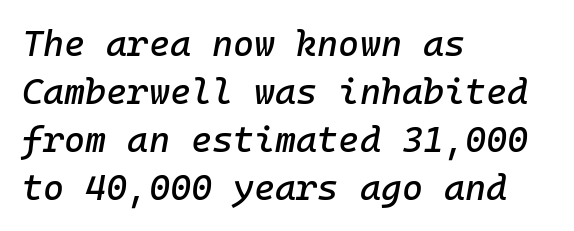
Emphasis-style slanted type is in use. These lines keep a tight, regular rhythm from letter to letter. This sample has the even, mechanical cadence of fixed-width lettering. The paragraph shown leans on its left margin. Honestly, there is no underline to notice here at all. The rendering uses a moderate line-height, typical for paragraphs.
